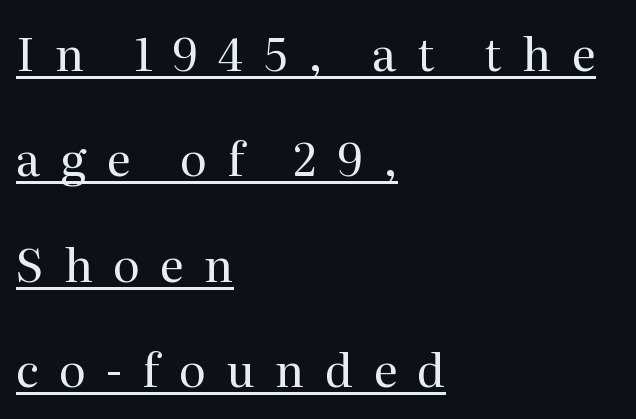
Q: Is the text bold? A: No.
Q: Is the text italic (slanted)? A: No, it is upright.
Q: Is the typeface a serif or a sans-serif typeface? A: Serif.
Q: Is the text underlined? A: Yes.
Q: How is the paragraph aligned? A: Left-aligned.
Q: Is the spacing between letters normal or unusually wide? A: Unusually wide.
Q: Is the spacing between lines tight, normal or loose? A: Loose.
Q: Width (condensed, normal, or wide)? A: Normal.
Q: Stroke contrast? A: Medium.
Q: x-height? A: Medium.
Q: Monospaced? A: No.
